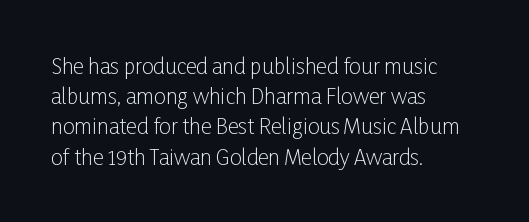
Q: Is the text bold? A: No.
Q: Is the text italic (slanted)? A: No, it is upright.
Q: Is the text underlined? A: No.
Q: How is the paragraph aligned? A: Left-aligned.
Q: Is the spacing between letters normal or unusually wide? A: Normal.
Q: Is the spacing between lines tight, normal or loose? A: Normal.
